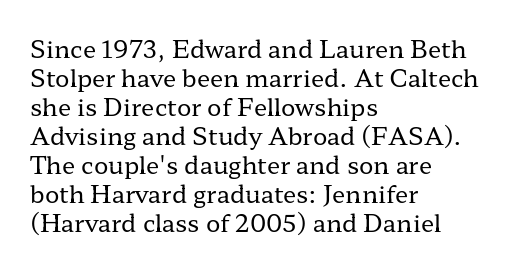
The image shows 24 px text type, upright; set left-aligned, line spacing 1.21x, normal letter spacing, not underlined.
